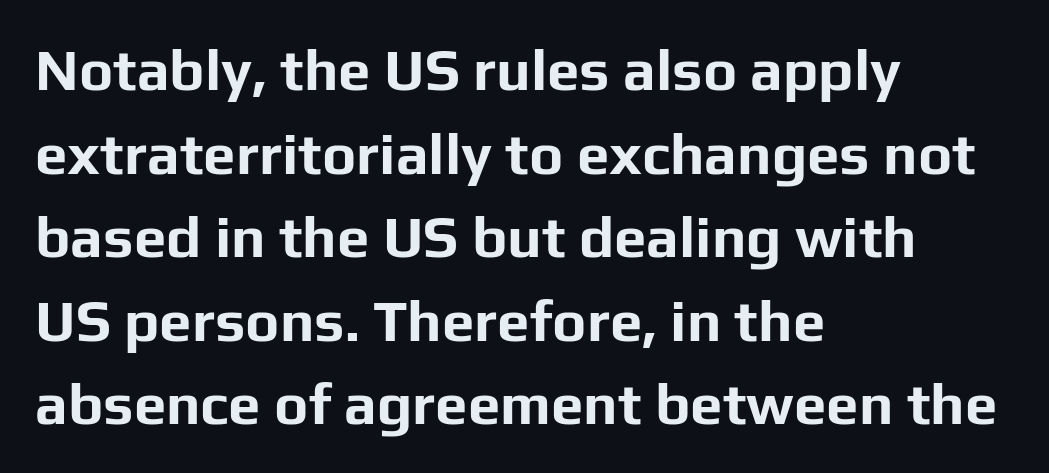
{"serif": "no", "italic": "no", "bold": "yes", "weight": "bold", "width": "normal", "stroke_contrast": "low", "x_height": "medium", "monospaced": "no", "underline": "no", "align": "left", "line_spacing": "normal", "line_spacing_ratio": 1.44, "letter_spacing": "normal", "letter_spacing_em": 0.0, "glyph_px": 58}
